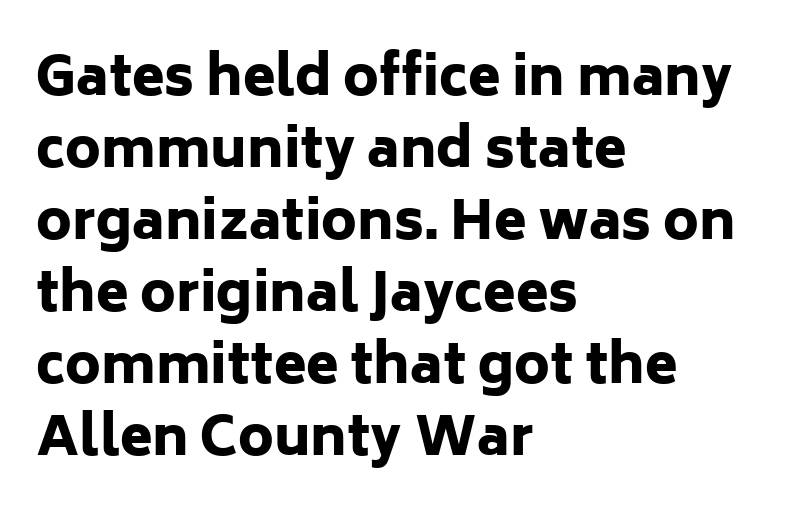
The image shows 53 px heavy sans-serif type, upright; set left-aligned, normal line spacing (1.36x), normal letter spacing, not underlined; low stroke contrast and a medium x-height.
